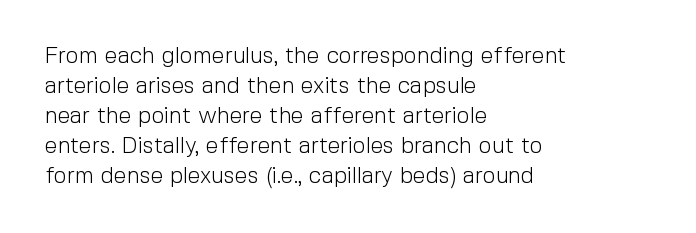
The image shows 23 px text type, upright; set left-aligned, normal line spacing (1.3x), normal letter spacing, not underlined.
